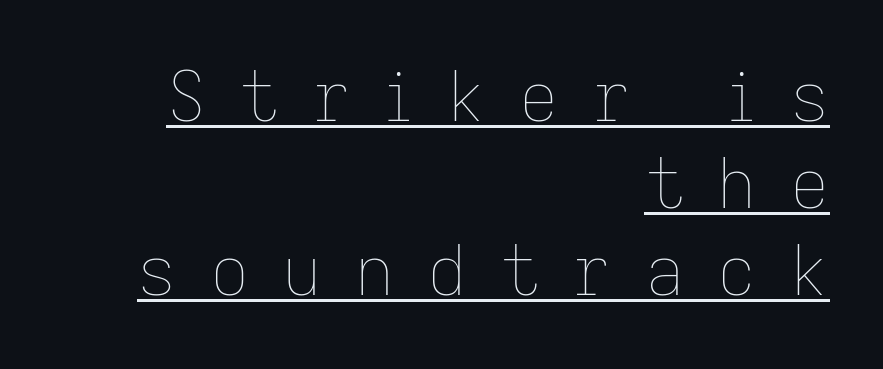
{"italic": "no", "bold": "no", "weight": "thin", "width": "normal", "stroke_contrast": "low", "x_height": "medium", "monospaced": "no", "underline": "yes", "align": "right", "line_spacing": "normal", "line_spacing_ratio": 1.28, "letter_spacing": "wide", "letter_spacing_em": 0.49, "glyph_px": 68}
